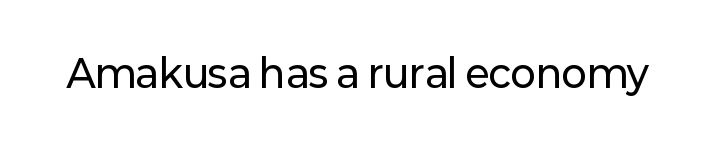
The string is rendered with underlining switched off. Is this a sans? Yes — the strokes have no serifs. Character widths vary here, with narrow letters taking less room than wide ones. Posture: vertical. These lines keep a tight, regular rhythm from letter to letter.
